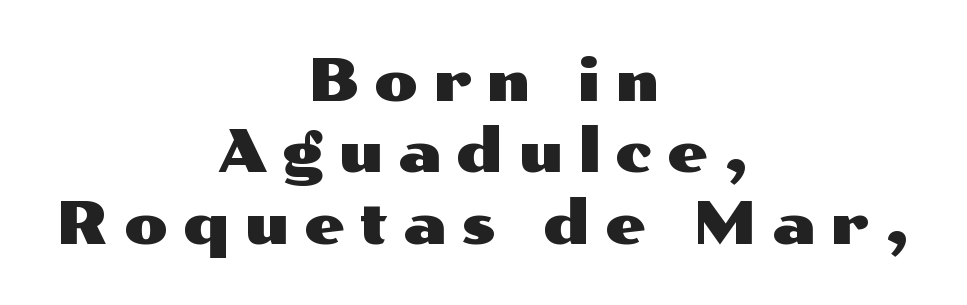
{"serif": "no", "italic": "no", "width": "wide", "stroke_contrast": "medium", "x_height": "medium", "monospaced": "no", "underline": "no", "align": "center", "line_spacing_ratio": 1.23, "letter_spacing": "wide", "letter_spacing_em": 0.25, "glyph_px": 58}
